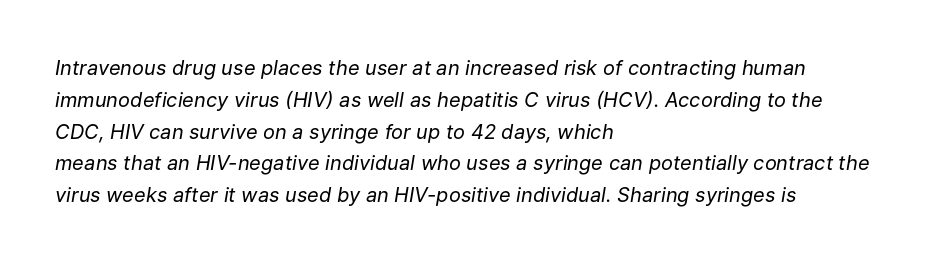
Q: Is the text bold? A: No.
Q: Is the text italic (slanted)? A: Yes, it leans right by about 9 degrees.
Q: Is the text underlined? A: No.
Q: How is the paragraph aligned? A: Left-aligned.
Q: Is the spacing between letters normal or unusually wide? A: Normal.
Q: Is the spacing between lines tight, normal or loose? A: Normal.
